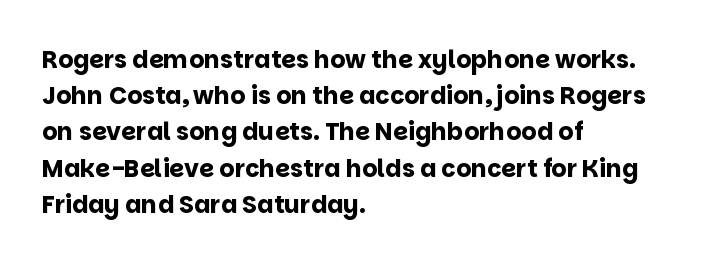
The vertical gap from one line to the next is medium. In terms of posture, this sample is upright. Look at the stroke-to-counter ratio: heavy, a bold. Clear beneath every line of the passage. Casual observation: everything's shoved over to the left. You could call the tracking neutral — neither tight nor loose.
